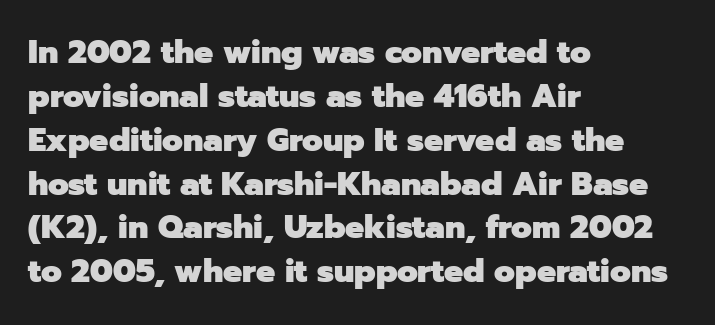
{"serif": "no", "italic": "no", "bold": "yes", "weight": "heavy", "width": "normal", "stroke_contrast": "low", "x_height": "medium", "monospaced": "no", "underline": "no", "align": "left", "line_spacing": "normal", "line_spacing_ratio": 1.37, "letter_spacing": "normal", "letter_spacing_em": 0.0, "glyph_px": 32}
